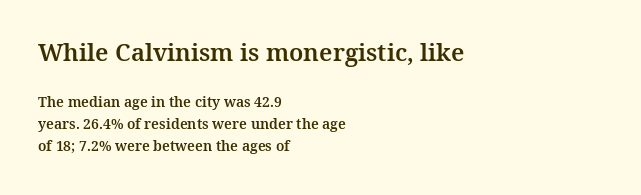
Q: Is the text italic (slanted)? A: No, it is upright.
Q: Is the text underlined? A: No.
Q: How is the paragraph aligned? A: Left-aligned.
Q: Is the spacing between letters normal or unusually wide? A: Normal.
Q: Is the spacing between lines tight, normal or loose? A: Normal.
Q: Which block of text is set in a larger size, the first (top) or the second (bottom)? A: The first (top) one.
